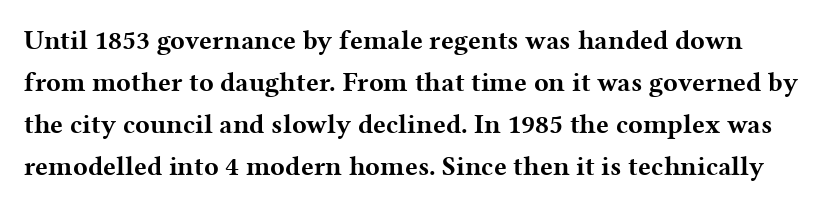
{"italic": "no", "bold": "yes", "underline": "no", "line_spacing": "normal", "line_spacing_ratio": 1.55, "letter_spacing": "normal", "letter_spacing_em": 0.0, "glyph_px": 27}
